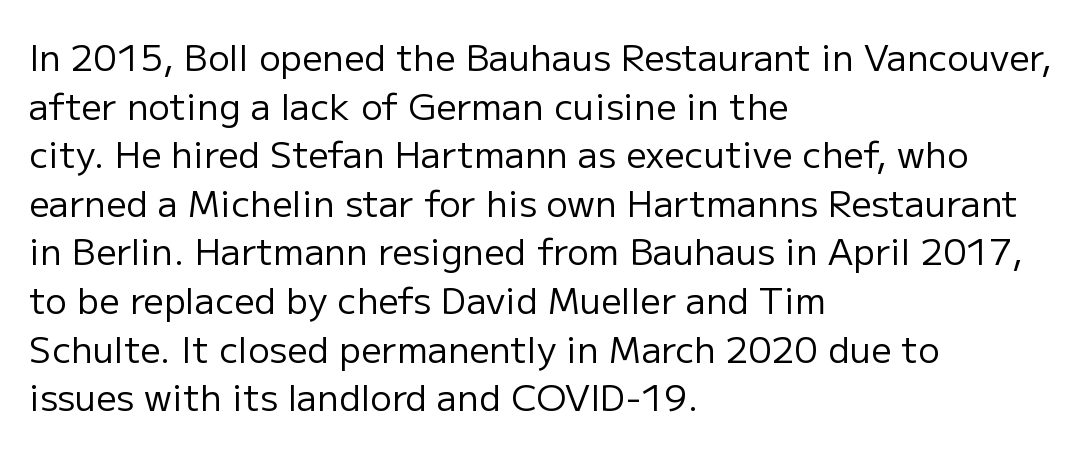
Q: Is the text bold? A: No.
Q: Is the text italic (slanted)? A: No, it is upright.
Q: Is the typeface a serif or a sans-serif typeface? A: Sans-serif.
Q: Is the text underlined? A: No.
Q: How is the paragraph aligned? A: Left-aligned.
Q: Is the spacing between letters normal or unusually wide? A: Normal.
Q: Is the spacing between lines tight, normal or loose? A: Normal.
Q: Width (condensed, normal, or wide)? A: Normal.
Q: Stroke contrast? A: Low.
Q: x-height? A: Medium.
Q: Monospaced? A: No.
